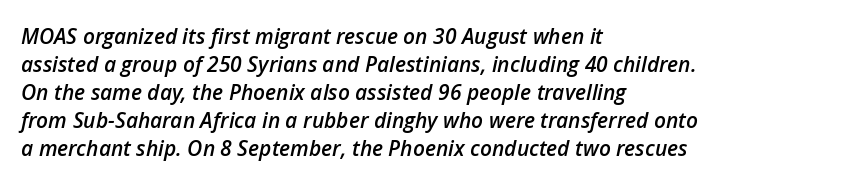
Q: Is the text bold? A: Semi-bold.
Q: Is the text italic (slanted)? A: Yes, it leans right by about 12 degrees.
Q: Is the text underlined? A: No.
Q: How is the paragraph aligned? A: Left-aligned.
Q: Is the spacing between letters normal or unusually wide? A: Normal.
Q: Is the spacing between lines tight, normal or loose? A: Normal.
